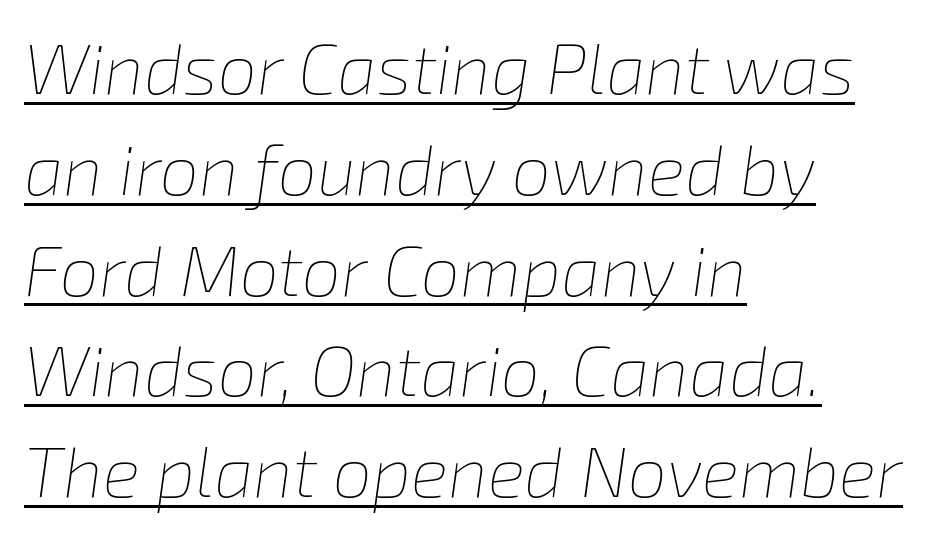
The image shows 70 px thin type, italic (leaning right); set left-aligned, normal line spacing (1.44x), normal letter spacing, underlined; low stroke contrast and a medium x-height.
